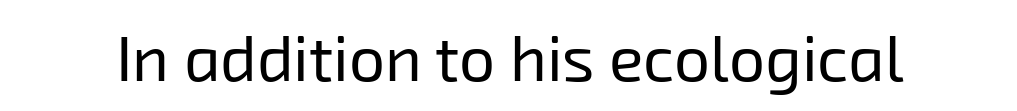
{"serif": "no", "bold": "no", "weight": "regular", "width": "normal", "stroke_contrast": "low", "x_height": "medium", "monospaced": "no", "underline": "no", "letter_spacing": "normal", "letter_spacing_em": 0.0, "glyph_px": 64}
